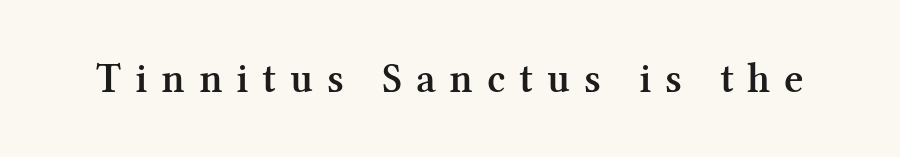
The image shows 42 px semibold serif type, upright; set unusually wide letter spacing (+0.33 em), not underlined; medium stroke contrast and a medium x-height.
